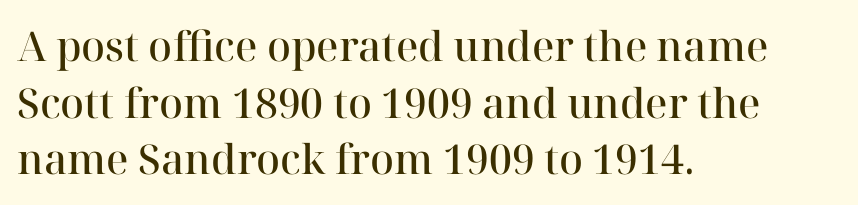
Observe the serifs anchoring each vertical stroke in this sample. Note the varied advance widths — an 'i' is clearly narrower than an 'm'. Semibold letterforms, between regular and bold. The lettering stays uniformly vertical, giving the passage a roman look. The horizontal fit of the characters is conventional and even. A normal amount of white space separates one row of letters from the next.
